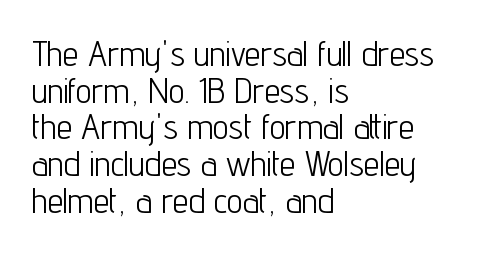
Varying glyph widths throughout — classic text-font behaviour. The axis of the letterforms is exactly vertical. Each new line begins almost immediately beneath the previous one. Is the letter spacing exaggerated? No — it looks like the ordinary default.
